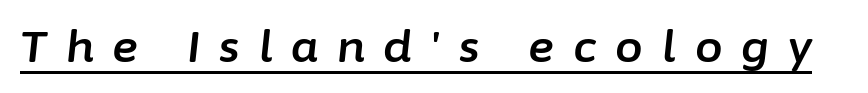
The face used here appears with an underline applied. A typesetter would call this proportional, since set widths differ per character. The passage shown leans; its letterforms are oblique. Inter-character spacing is expanded well beyond the font's built-in metrics.
